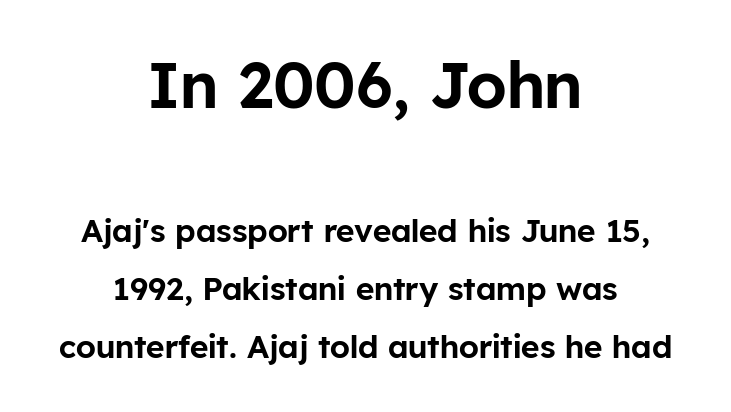
Q: Is the text italic (slanted)? A: No, it is upright.
Q: Is the typeface a serif or a sans-serif typeface? A: Sans-serif.
Q: Is the text underlined? A: No.
Q: How is the paragraph aligned? A: Centered.
Q: Is the spacing between letters normal or unusually wide? A: Normal.
Q: Which block of text is set in a larger size, the first (top) or the second (bottom)? A: The first (top) one.
Q: Width (condensed, normal, or wide)? A: Normal.
Q: Stroke contrast? A: Low.
Q: x-height? A: Medium.
Q: Monospaced? A: No.
